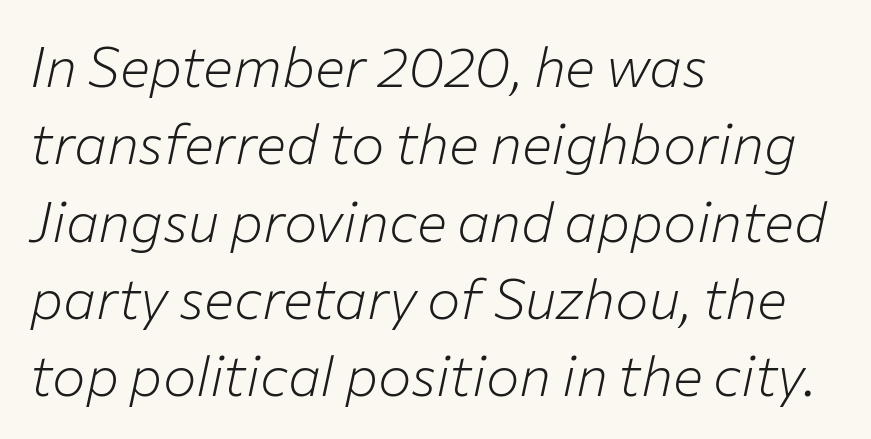
The image shows 56 px light type, italic (leaning right); set left-aligned, normal line spacing (1.38x), normal letter spacing, not underlined; low stroke contrast and a medium x-height.
